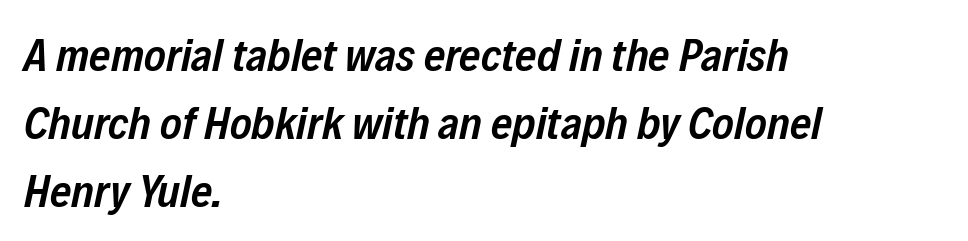
The font's italic variant was chosen for this text. A bare baseline throughout the passage. Left-aligned paragraph, ragged on the right. Note the varied advance widths — an 'i' is clearly narrower than an 'm'.
